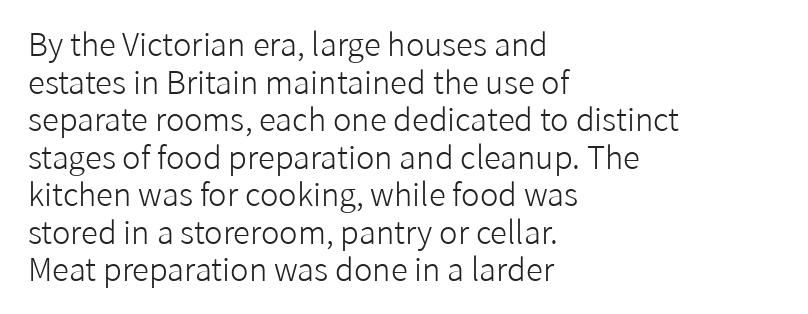
Q: Is the text bold? A: No.
Q: Is the text italic (slanted)? A: No, it is upright.
Q: Is the typeface a serif or a sans-serif typeface? A: Sans-serif.
Q: Is the text underlined? A: No.
Q: How is the paragraph aligned? A: Left-aligned.
Q: Is the spacing between letters normal or unusually wide? A: Normal.
Q: Width (condensed, normal, or wide)? A: Normal.
Q: Stroke contrast? A: Low.
Q: x-height? A: Medium.
Q: Monospaced? A: No.
